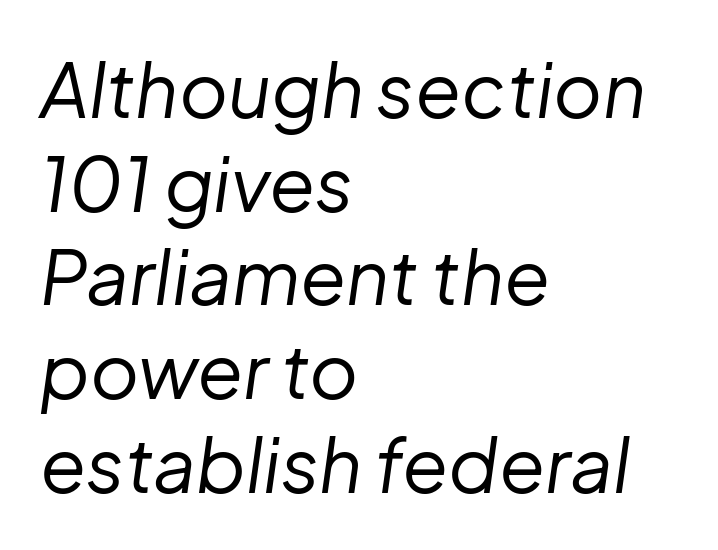
Q: Is the text bold? A: No.
Q: Is the text italic (slanted)? A: Yes, it leans right by about 8 degrees.
Q: Is the text underlined? A: No.
Q: How is the paragraph aligned? A: Left-aligned.
Q: Is the spacing between letters normal or unusually wide? A: Normal.
Q: Is the spacing between lines tight, normal or loose? A: Normal.
Q: Width (condensed, normal, or wide)? A: Normal.
Q: Stroke contrast? A: Low.
Q: x-height? A: Medium.
Q: Monospaced? A: No.
